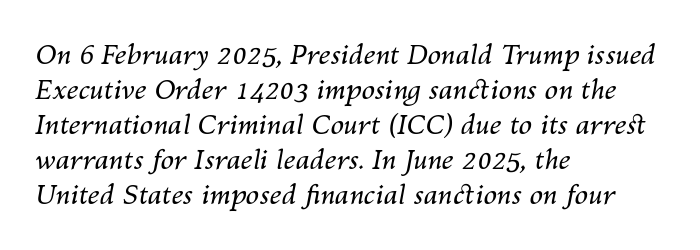
Q: Is the text bold? A: No.
Q: Is the text italic (slanted)? A: Yes, it leans right by about 10 degrees.
Q: Is the text underlined? A: No.
Q: How is the paragraph aligned? A: Left-aligned.
Q: Is the spacing between letters normal or unusually wide? A: Normal.
Q: Is the spacing between lines tight, normal or loose? A: Normal.
